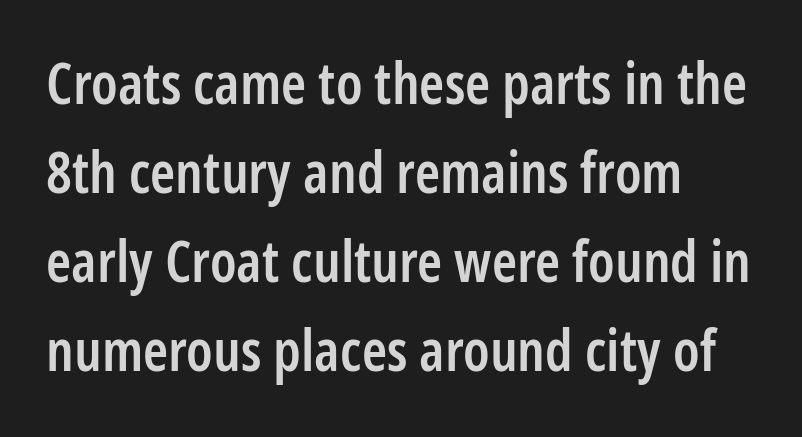
The image shows 57 px semibold, condensed sans-serif type, upright; set left-aligned, normal line spacing (1.56x), normal letter spacing, not underlined; low stroke contrast and a medium x-height.
